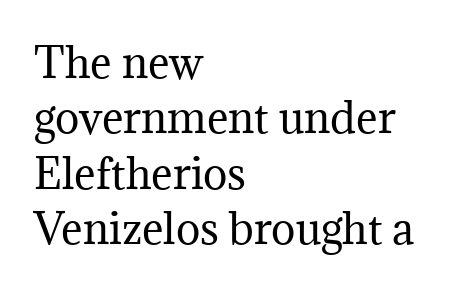
A typesetter would call this leading conventional body-copy spacing. Nobody touched the tracking dial on this one. Spacing verdict: proportional, widths tailored to each character. Letters rest on an invisible, unmarked baseline.
